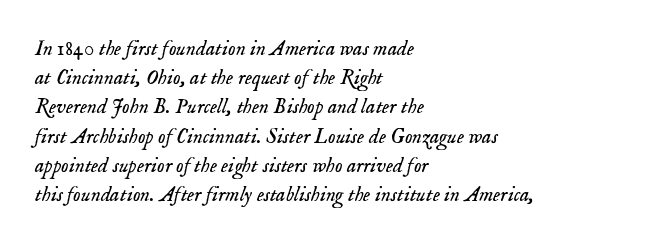
Q: Is the text bold? A: No.
Q: Is the text italic (slanted)? A: Yes, it leans right by about 18 degrees.
Q: Is the text underlined? A: No.
Q: How is the paragraph aligned? A: Left-aligned.
Q: Is the spacing between letters normal or unusually wide? A: Normal.
Q: Is the spacing between lines tight, normal or loose? A: Normal.
